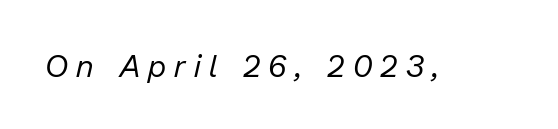
The image shows 31 px regular-weight type, italic (leaning right); set unusually wide letter spacing (+0.27 em), not underlined; low stroke contrast and a medium x-height.
